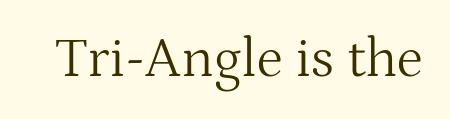
The image shows 56 px light serif type, upright; set normal letter spacing, not underlined; medium stroke contrast and a medium x-height.
